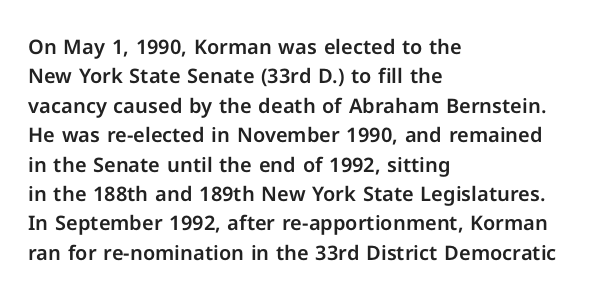
Q: Is the text italic (slanted)? A: No, it is upright.
Q: Is the text underlined? A: No.
Q: How is the paragraph aligned? A: Left-aligned.
Q: Is the spacing between letters normal or unusually wide? A: Normal.
Q: Is the spacing between lines tight, normal or loose? A: Normal.
